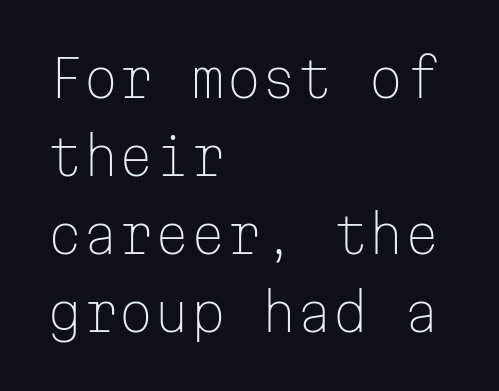
Type without underlining. A student would call this left alignment; a typographer would say flush left, rag right. How are the letters spaced? Ordinarily, with no added tracking. Unlike italic type, these characters show no tilt at all.
